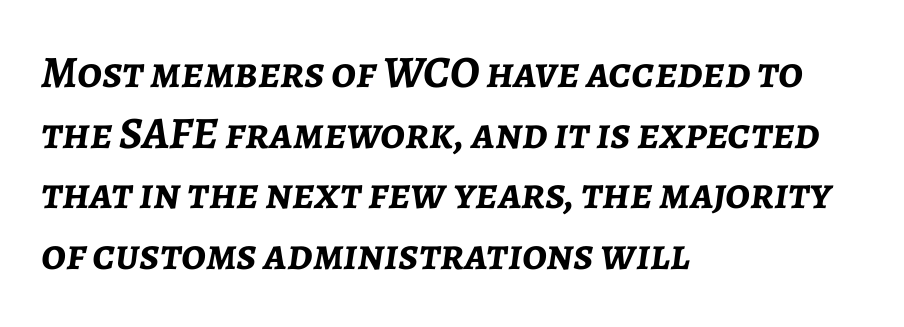
{"italic": "yes", "lean": "right", "slant_degrees": 7, "bold": "yes", "weight": "semibold", "width": "normal", "stroke_contrast": "low", "x_height": "medium", "monospaced": "no", "underline": "no", "align": "left", "line_spacing": "normal", "line_spacing_ratio": 1.35, "letter_spacing": "normal", "letter_spacing_em": 0.0, "glyph_px": 45}
